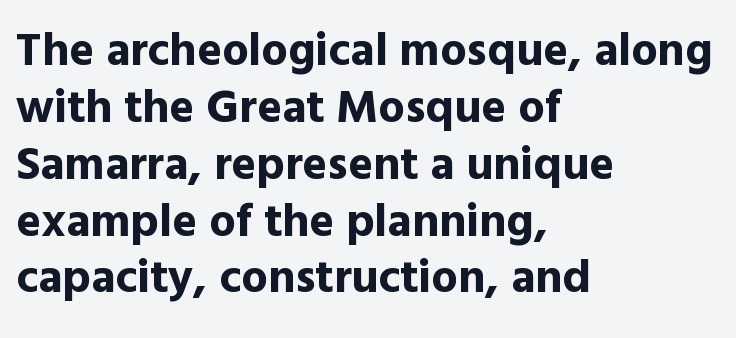
Note: no serifs on the glyphs. Nobody drew a line under any word here. Nobody touched the tracking dial on this one. The lettering holds an erect, upright posture throughout. Weight: bold. You could not count columns in this text — the font is proportionally spaced.
